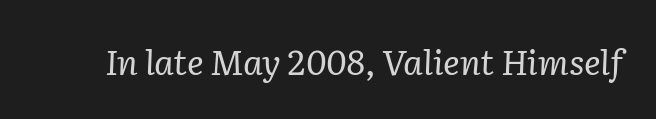
There is no visible air inserted between adjacent glyphs. The axis of the letterforms is tilted away from vertical. This sample uses a serif face. The area under the type is left untouched. The font sits on the lighter half of the weight spectrum, regular included.
